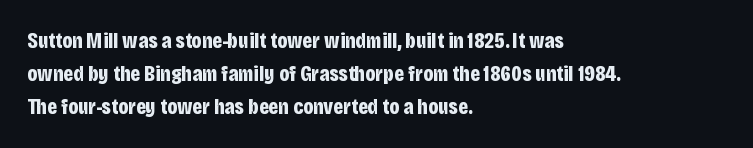
{"italic": "no", "bold": "yes", "underline": "no", "align": "left", "line_spacing": "normal", "line_spacing_ratio": 1.51, "letter_spacing": "normal", "letter_spacing_em": 0.0, "glyph_px": 22}
